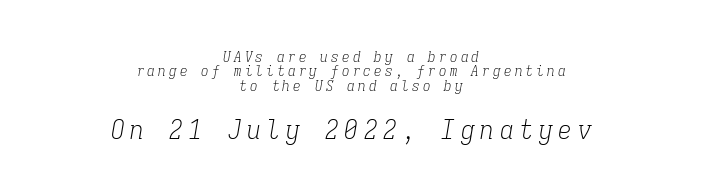
Beneath every word, the page is bare. A student would call this center alignment; a typographer would say set centered. Students, observe: this is what under-led, compact text looks like. Substantial extra tracking has been applied to these lines. Summary of weight: not heavy and not bold. Which of the two is more prominent by size? The second, at the bottom.
